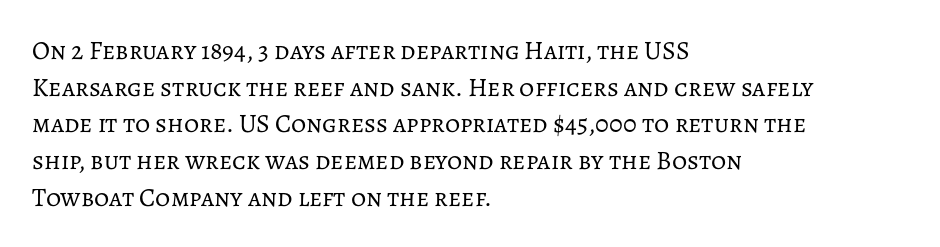
The image shows 26 px text type, upright; set left-aligned, normal line spacing (1.41x), normal letter spacing, not underlined.
